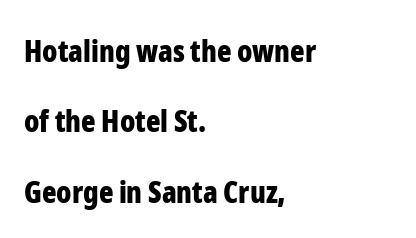
Q: Is the text bold? A: Yes.
Q: Is the text italic (slanted)? A: No, it is upright.
Q: Is the typeface a serif or a sans-serif typeface? A: Sans-serif.
Q: Is the text underlined? A: No.
Q: How is the paragraph aligned? A: Left-aligned.
Q: Is the spacing between letters normal or unusually wide? A: Normal.
Q: Is the spacing between lines tight, normal or loose? A: Loose.
Q: Width (condensed, normal, or wide)? A: Condensed.
Q: Stroke contrast? A: Low.
Q: x-height? A: Medium.
Q: Monospaced? A: No.
